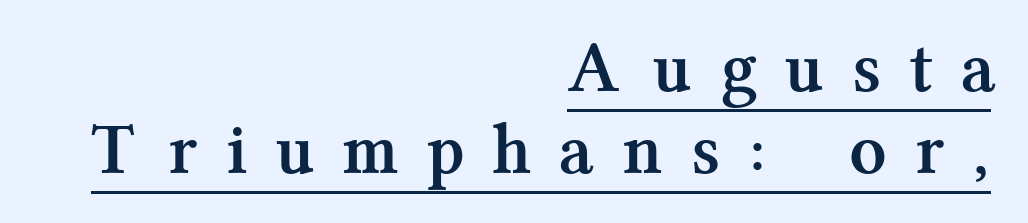
The image shows 73 px semibold serif type, upright; set right-aligned, tight line spacing (1.13x), unusually wide letter spacing (+0.46 em), underlined; medium stroke contrast and a medium x-height.
